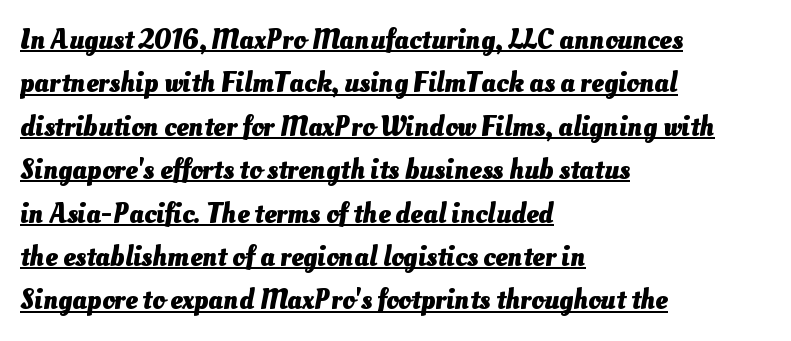
The image shows 28 px heavy type; set left-aligned, normal line spacing (1.55x), normal letter spacing, underlined; medium stroke contrast and a small x-height.
